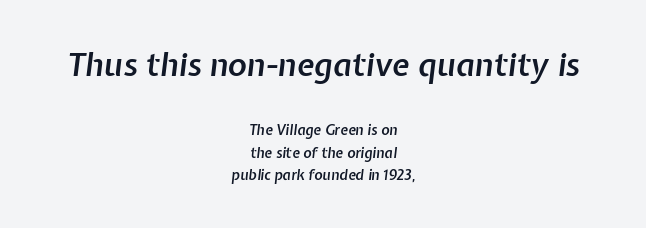
Does the weight exceed regular? Yes, but only to semibold. The lines are quadded center. This sample has the flowing, uneven cadence of proportional lettering. The typography opts for an oblique posture over an upright one. There is no visible air inserted between adjacent glyphs. Bare-footed words on every line.
